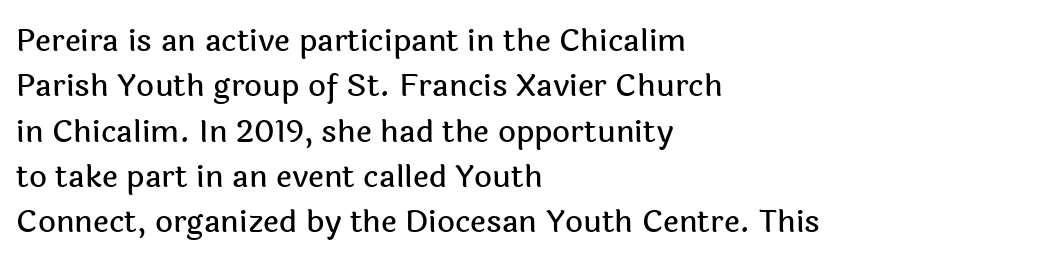
Compared with typical body copy, the letter spacing here is the same. Nope, not italic — everything's standing straight. Each letter's strokes conclude bluntly, with no projecting serifs. What's the leading like? Ordinary, nothing unusual. The letters advance in unequal steps, a hallmark of proportional type. Compared with a centered layout, this one pins lines to the left instead.
